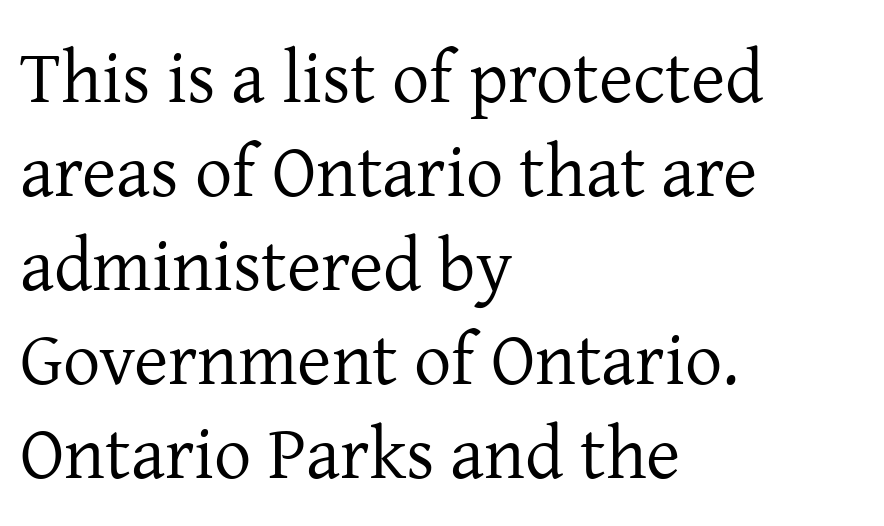
The image shows 74 px regular-weight serif type, upright; set left-aligned, normal line spacing (1.27x), normal letter spacing, not underlined; low stroke contrast and a medium x-height.
